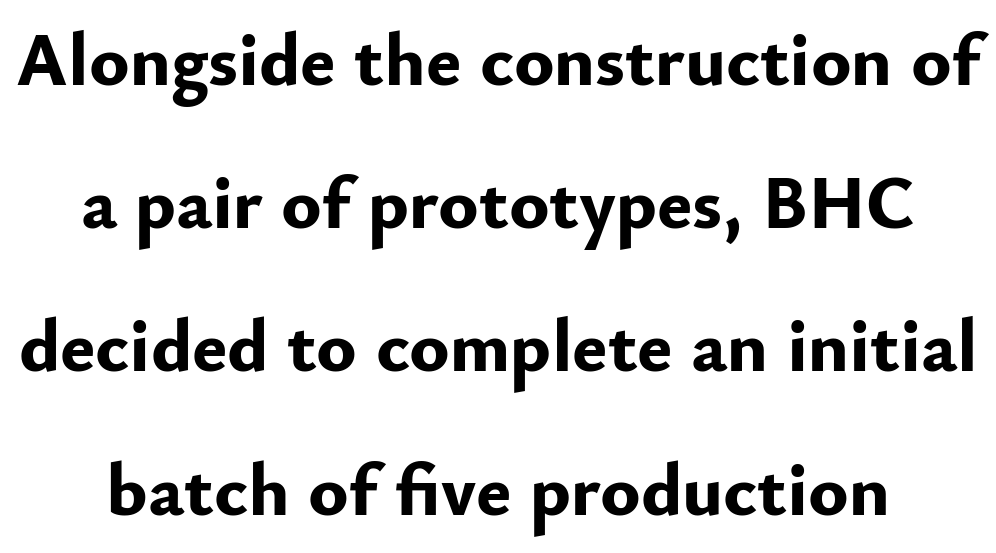
The image shows 75 px bold sans-serif type, upright; set centered, loose line spacing (1.91x), normal letter spacing, not underlined; low stroke contrast and a small x-height.
